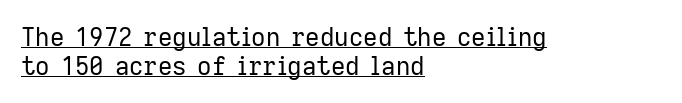
If you measured baseline to baseline, you'd find a short distance. In terms of letterspacing, this is plain default setting. Tall strokes in this sample are plumb rather than angled. Does a line run under the words? Yes, clearly.
